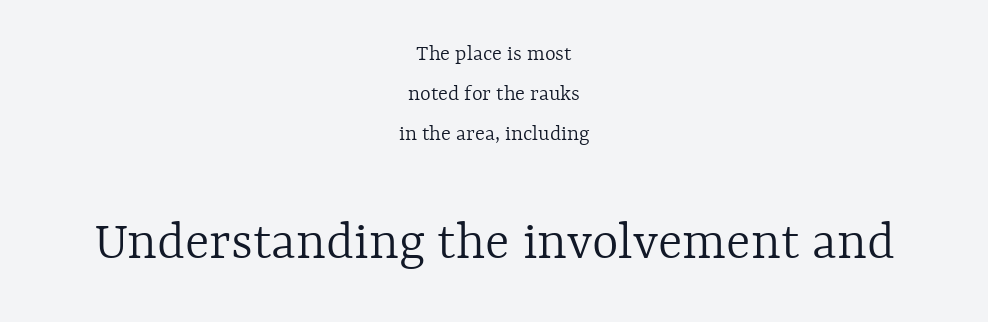
Q: Is the text bold? A: No.
Q: Is the text italic (slanted)? A: No, it is upright.
Q: Is the text underlined? A: No.
Q: How is the paragraph aligned? A: Centered.
Q: Is the spacing between letters normal or unusually wide? A: Normal.
Q: Which block of text is set in a larger size, the first (top) or the second (bottom)? A: The second (bottom) one.
Q: Width (condensed, normal, or wide)? A: Normal.
Q: x-height? A: Medium.
Q: Monospaced? A: No.
